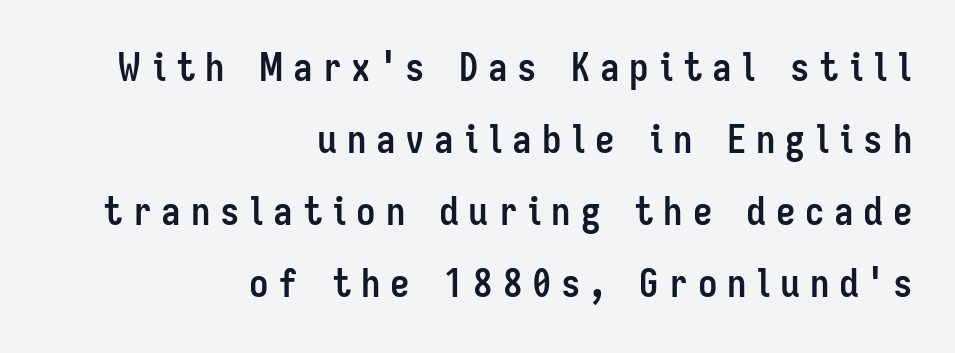
Q: Is the text bold? A: Yes.
Q: Is the text italic (slanted)? A: No, it is upright.
Q: Is the typeface a serif or a sans-serif typeface? A: Sans-serif.
Q: Is the text underlined? A: No.
Q: How is the paragraph aligned? A: Right-aligned.
Q: Is the spacing between letters normal or unusually wide? A: Unusually wide.
Q: Width (condensed, normal, or wide)? A: Condensed.
Q: Stroke contrast? A: Low.
Q: x-height? A: Medium.
Q: Monospaced? A: No.
